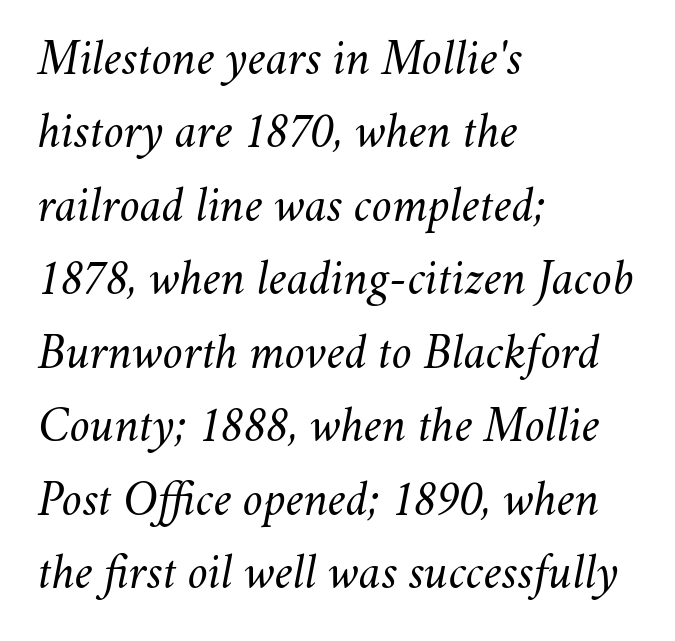
Type without underlining. The face looks like a standard text weight, possibly lighter. Nobody touched the tracking dial on this one. The letters are slanted; this is an italic face.
